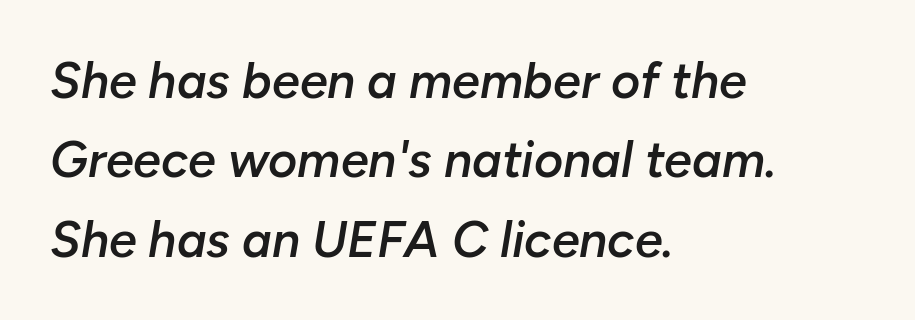
Q: Is the text bold? A: Semi-bold.
Q: Is the text italic (slanted)? A: Yes, it leans right by about 10 degrees.
Q: Is the text underlined? A: No.
Q: How is the paragraph aligned? A: Left-aligned.
Q: Is the spacing between letters normal or unusually wide? A: Normal.
Q: Is the spacing between lines tight, normal or loose? A: Normal.
Q: Width (condensed, normal, or wide)? A: Normal.
Q: Stroke contrast? A: Low.
Q: x-height? A: Medium.
Q: Monospaced? A: No.
